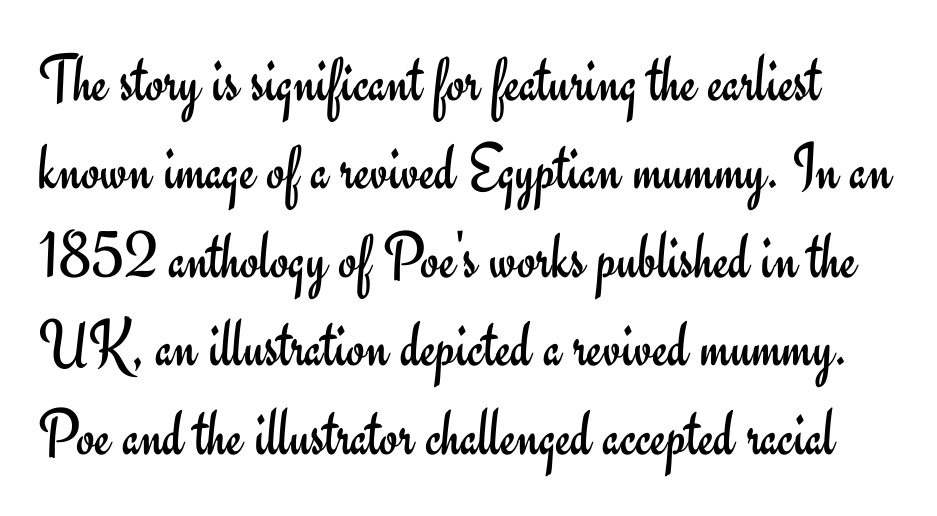
The image shows 67 px regular-weight sans-serif type; set normal line spacing (1.32x), normal letter spacing, not underlined; low stroke contrast and a small x-height.
